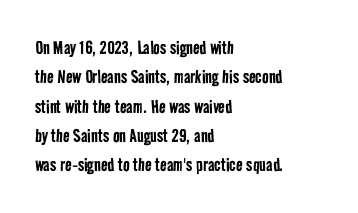
{"bold": "no", "underline": "no", "align": "left", "line_spacing": "normal", "line_spacing_ratio": 1.33, "letter_spacing": "normal", "letter_spacing_em": 0.0, "glyph_px": 22}
